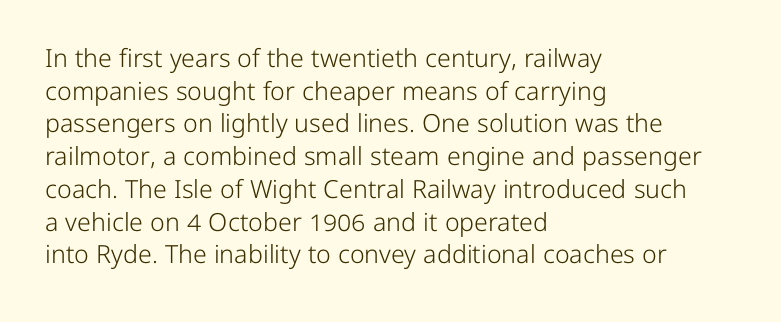
The image shows 25 px text type, upright; set left-aligned, normal line spacing (1.31x), normal letter spacing, not underlined.
